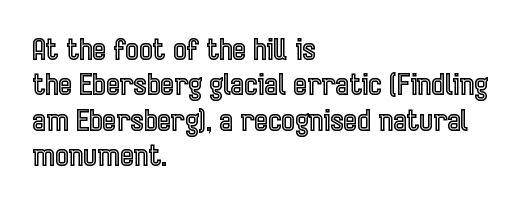
The image shows 29 px condensed type, upright; set left-aligned, line spacing 1.22x, normal letter spacing, not underlined; a medium x-height.
